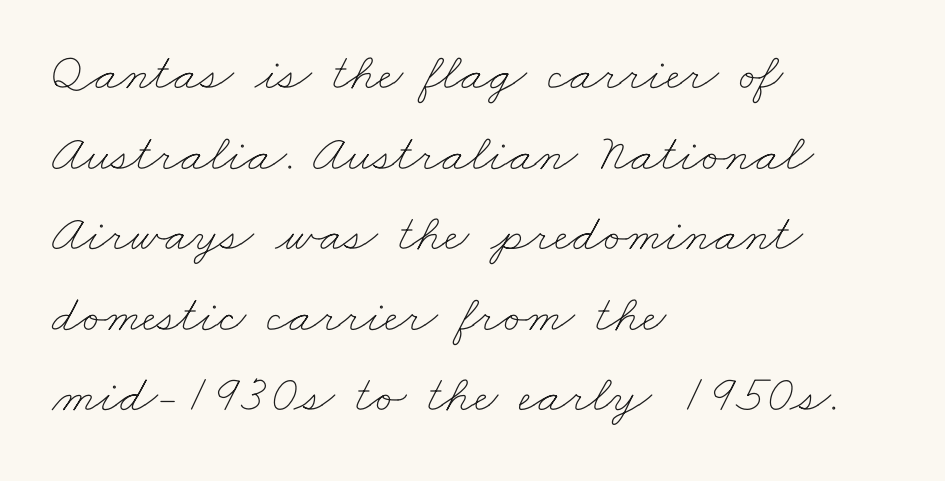
The image shows 53 px thin, wide type; set left-aligned, normal line spacing (1.52x), normal letter spacing, not underlined; low stroke contrast and a small x-height.
